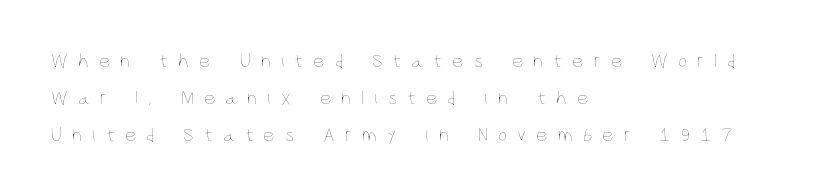
{"italic": "no", "bold": "no", "underline": "no", "align": "left", "line_spacing_ratio": 1.84, "letter_spacing": "wide", "letter_spacing_em": 0.5, "glyph_px": 20}
